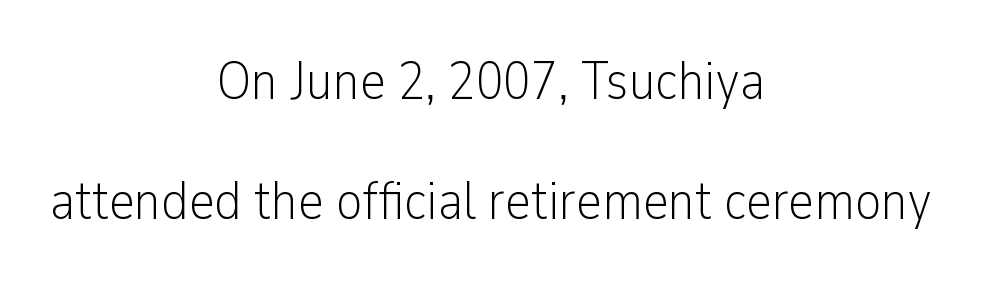
The space beneath each line is pristine and unruled. The text block is weighted toward neither margin, spreading evenly from the middle. Vertical strokes here are truly vertical. Words appear dense and cohesive because spacing is normal.
